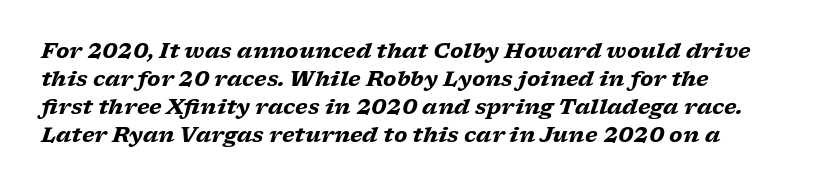
The image shows 21 px bold type, italic (leaning right); set left-aligned, normal line spacing (1.33x), normal letter spacing, not underlined.
